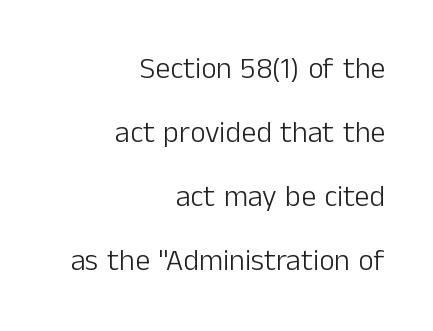
{"serif": "no", "italic": "no", "bold": "no", "weight": "light", "width": "normal", "stroke_contrast": "low", "x_height": "medium", "monospaced": "no", "underline": "no", "align": "right", "line_spacing": "loose", "line_spacing_ratio": 2.13, "letter_spacing": "normal", "letter_spacing_em": 0.0, "glyph_px": 30}
